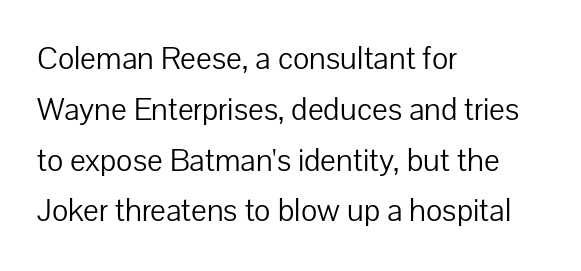
Q: Is the text bold? A: No.
Q: Is the text italic (slanted)? A: No, it is upright.
Q: Is the typeface a serif or a sans-serif typeface? A: Sans-serif.
Q: Is the text underlined? A: No.
Q: How is the paragraph aligned? A: Left-aligned.
Q: Is the spacing between letters normal or unusually wide? A: Normal.
Q: Is the spacing between lines tight, normal or loose? A: Normal.
Q: Width (condensed, normal, or wide)? A: Normal.
Q: Stroke contrast? A: Low.
Q: x-height? A: Medium.
Q: Monospaced? A: No.
